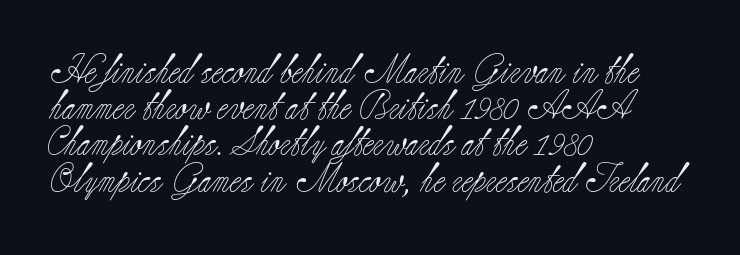
Q: Is the text bold? A: No.
Q: Is the text italic (slanted)? A: Yes.
Q: Is the typeface a serif or a sans-serif typeface? A: Serif.
Q: Is the text underlined? A: No.
Q: How is the paragraph aligned? A: Left-aligned.
Q: Is the spacing between letters normal or unusually wide? A: Normal.
Q: Is the spacing between lines tight, normal or loose? A: Normal.
Q: Width (condensed, normal, or wide)? A: Normal.
Q: Stroke contrast? A: Low.
Q: x-height? A: Small.
Q: Monospaced? A: No.
